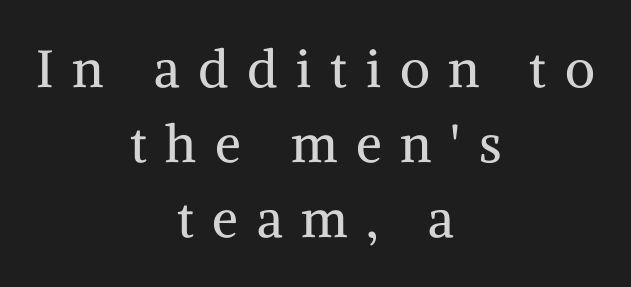
The image shows 52 px regular-weight serif type, upright; set centered, normal line spacing (1.44x), unusually wide letter spacing (+0.36 em), not underlined; medium stroke contrast and a medium x-height.
